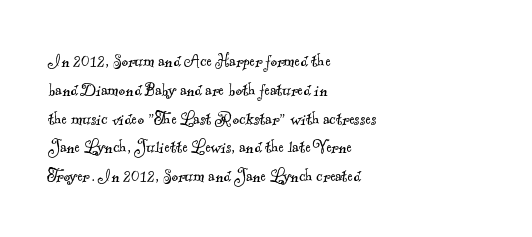
The image shows 20 px text type; set left-aligned, normal line spacing (1.44x), normal letter spacing, not underlined.
